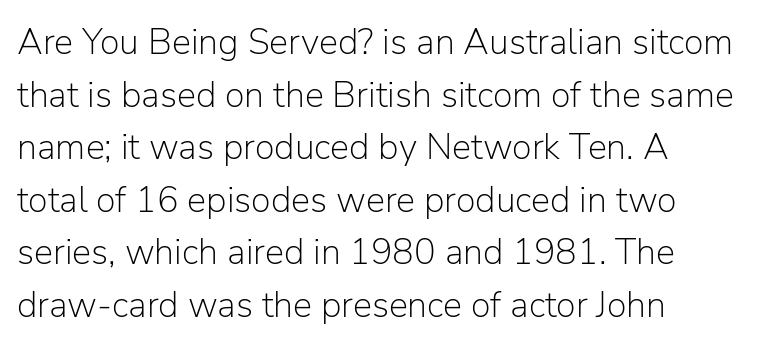
Q: Is the text bold? A: No.
Q: Is the text italic (slanted)? A: No, it is upright.
Q: Is the typeface a serif or a sans-serif typeface? A: Sans-serif.
Q: Is the text underlined? A: No.
Q: How is the paragraph aligned? A: Left-aligned.
Q: Is the spacing between letters normal or unusually wide? A: Normal.
Q: Is the spacing between lines tight, normal or loose? A: Normal.
Q: Width (condensed, normal, or wide)? A: Normal.
Q: Stroke contrast? A: Low.
Q: x-height? A: Medium.
Q: Monospaced? A: No.
